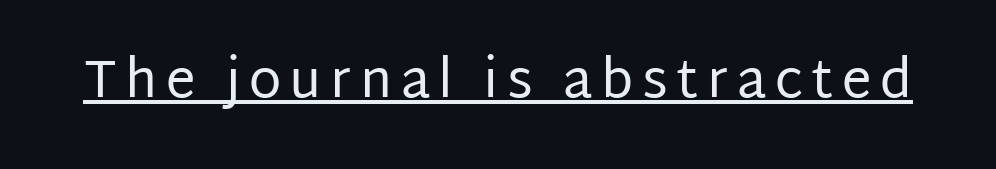
{"serif": "no", "italic": "no", "bold": "no", "weight": "regular", "width": "normal", "stroke_contrast": "low", "x_height": "large", "monospaced": "no", "underline": "yes", "glyph_px": 53}
